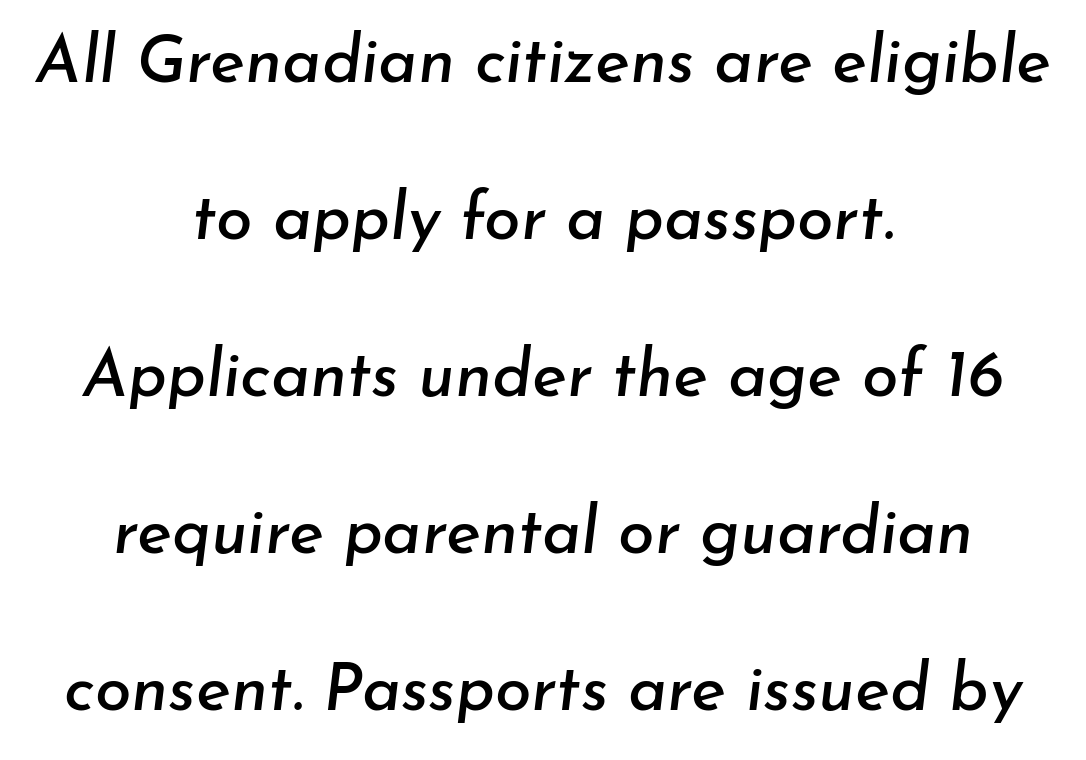
Reading down the column, the eye jumps a long way to each next line. The text carries the slant typical of an italic or oblique font. The setting favours the middle, as headings and verse often do. Descender tails drop into unmarked territory.
